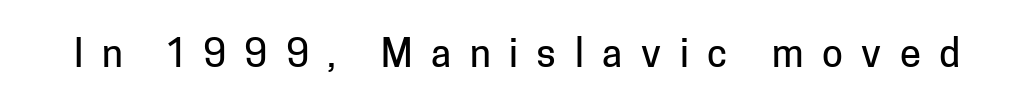
The image shows 38 px sans-serif type, upright; set unusually wide letter spacing (+0.49 em), not underlined; low stroke contrast and a medium x-height.
